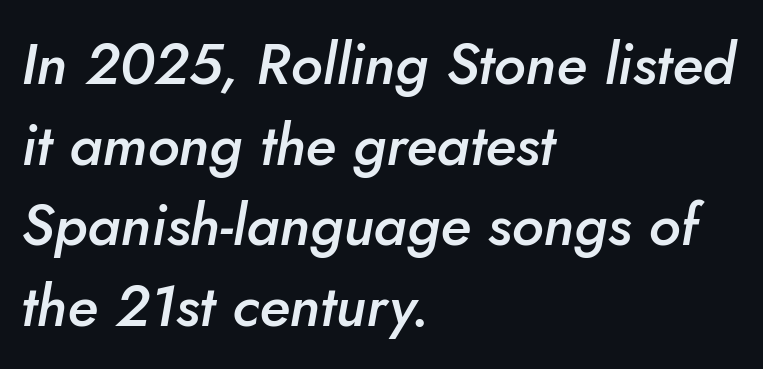
The image shows 58 px semibold type, italic (leaning right); set left-aligned, normal line spacing (1.39x), normal letter spacing, not underlined; low stroke contrast and a small x-height.
